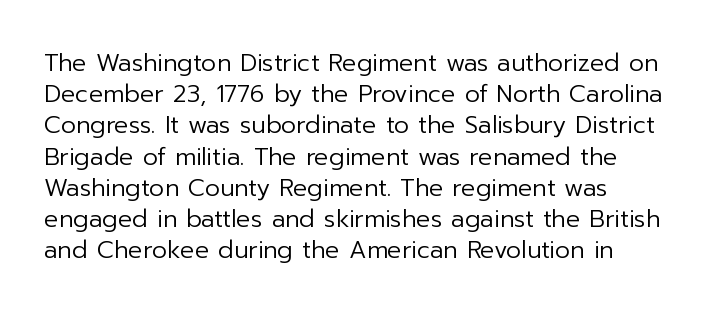
The image shows 24 px text type, upright; set left-aligned, normal line spacing (1.3x), normal letter spacing, not underlined.
